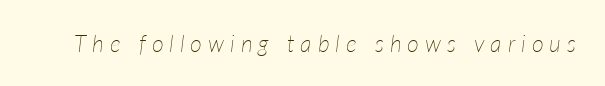
The image shows 23 px text type, italic (leaning right); set unusually wide letter spacing (+0.26 em), not underlined.
